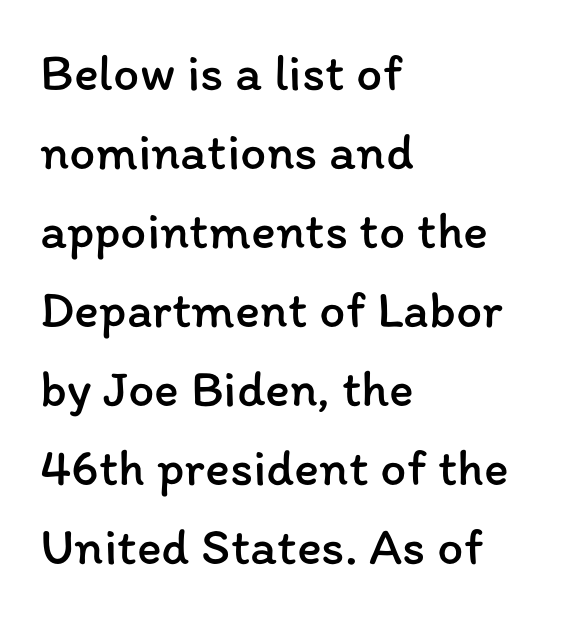
Q: Is the text bold? A: No.
Q: Is the text italic (slanted)? A: No, it is upright.
Q: Is the text underlined? A: No.
Q: How is the paragraph aligned? A: Left-aligned.
Q: Is the spacing between letters normal or unusually wide? A: Normal.
Q: Is the spacing between lines tight, normal or loose? A: Normal.
Q: Width (condensed, normal, or wide)? A: Normal.
Q: Stroke contrast? A: Low.
Q: x-height? A: Medium.
Q: Monospaced? A: No.
